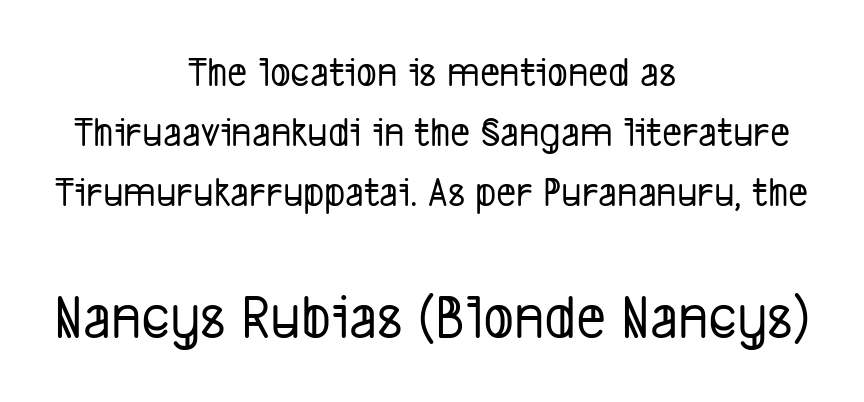
Q: Is the typeface a serif or a sans-serif typeface? A: Sans-serif.
Q: Is the text underlined? A: No.
Q: How is the paragraph aligned? A: Centered.
Q: Is the spacing between letters normal or unusually wide? A: Normal.
Q: Is the spacing between lines tight, normal or loose? A: Normal.
Q: Which block of text is set in a larger size, the first (top) or the second (bottom)? A: The second (bottom) one.
Q: Width (condensed, normal, or wide)? A: Condensed.
Q: Stroke contrast? A: Low.
Q: x-height? A: Medium.
Q: Monospaced? A: No.
